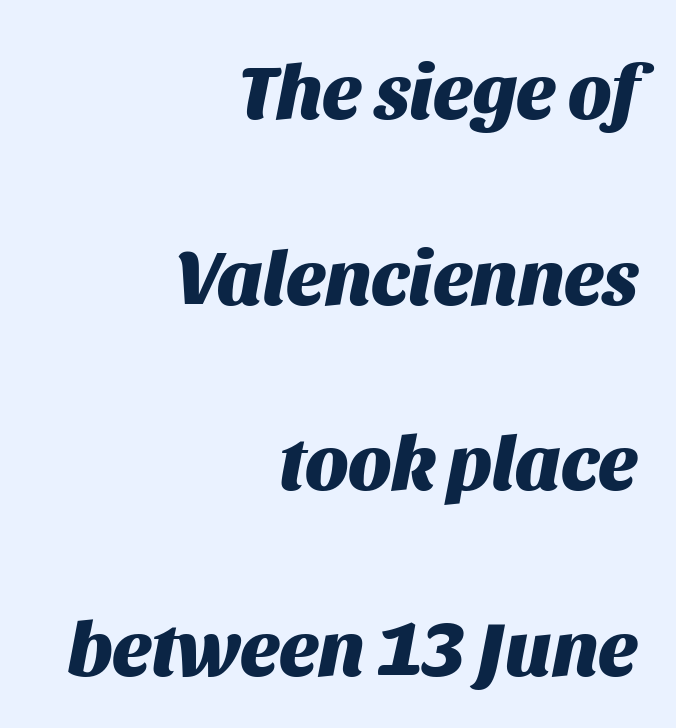
{"italic": "yes", "lean": "right", "slant_degrees": 11, "bold": "yes", "weight": "heavy", "width": "normal", "stroke_contrast": "medium", "x_height": "large", "monospaced": "no", "underline": "no", "align": "right", "line_spacing": "loose", "line_spacing_ratio": 2.41, "letter_spacing": "normal", "letter_spacing_em": 0.0, "glyph_px": 77}
